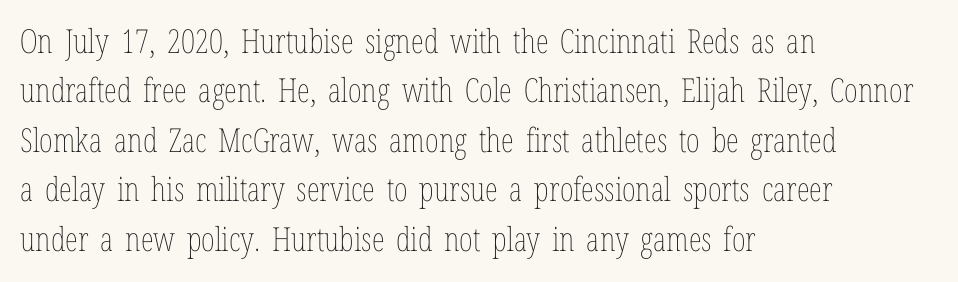
Q: Is the text bold? A: No.
Q: Is the text italic (slanted)? A: No, it is upright.
Q: Is the text underlined? A: No.
Q: How is the paragraph aligned? A: Left-aligned.
Q: Is the spacing between letters normal or unusually wide? A: Normal.
Q: Is the spacing between lines tight, normal or loose? A: Normal.
Q: Width (condensed, normal, or wide)? A: Condensed.
Q: Stroke contrast? A: Low.
Q: x-height? A: Medium.
Q: Monospaced? A: No.
